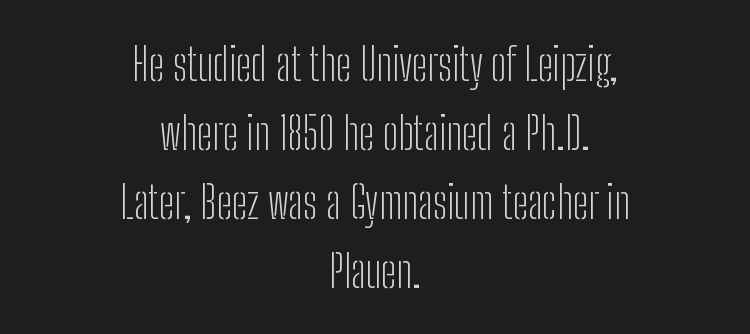
The words here are not underlined. Posture: straight, roman, zero tilt. The weight tops out at a normal text grade. Line spacing here is normal. These lines are rendered in a variable-pitch font.
